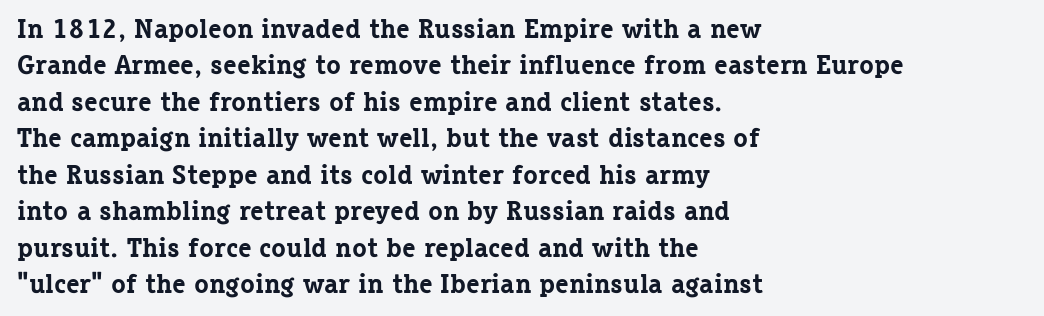
Q: Is the text bold? A: Yes.
Q: Is the text italic (slanted)? A: No, it is upright.
Q: Is the text underlined? A: No.
Q: How is the paragraph aligned? A: Left-aligned.
Q: Is the spacing between letters normal or unusually wide? A: Normal.
Q: Is the spacing between lines tight, normal or loose? A: Normal.
